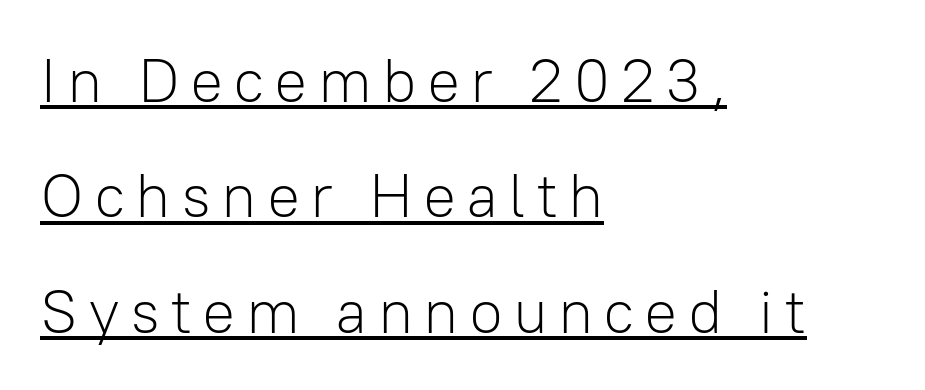
The letters advance in unequal steps, a hallmark of proportional type. Which margin do the lines hug? The left one — the right edge is uneven. Serifs: no, the terminals of the letterforms are clean. This is not heavy type; no bold has been used. Notice how a bar underscores the lettering throughout. Every stem runs plumb, perpendicular to the baseline.
